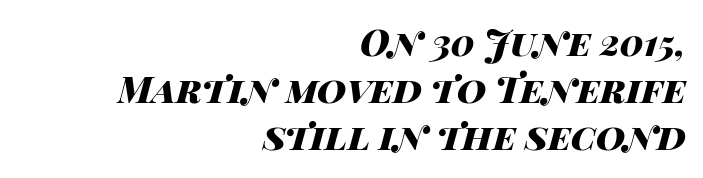
Stroke thickness is high; the sample reads as a true bold. Glyph-to-glyph distance matches everyday printed text. Where is the straight margin? On the right. Italic: yes, the glyphs are oblique.
